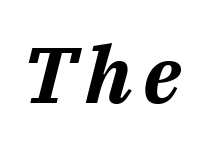
{"italic": "yes", "lean": "right", "slant_degrees": 14, "bold": "yes", "weight": "bold", "width": "normal", "stroke_contrast": "medium", "x_height": "medium", "monospaced": "no", "underline": "no", "glyph_px": 79}
